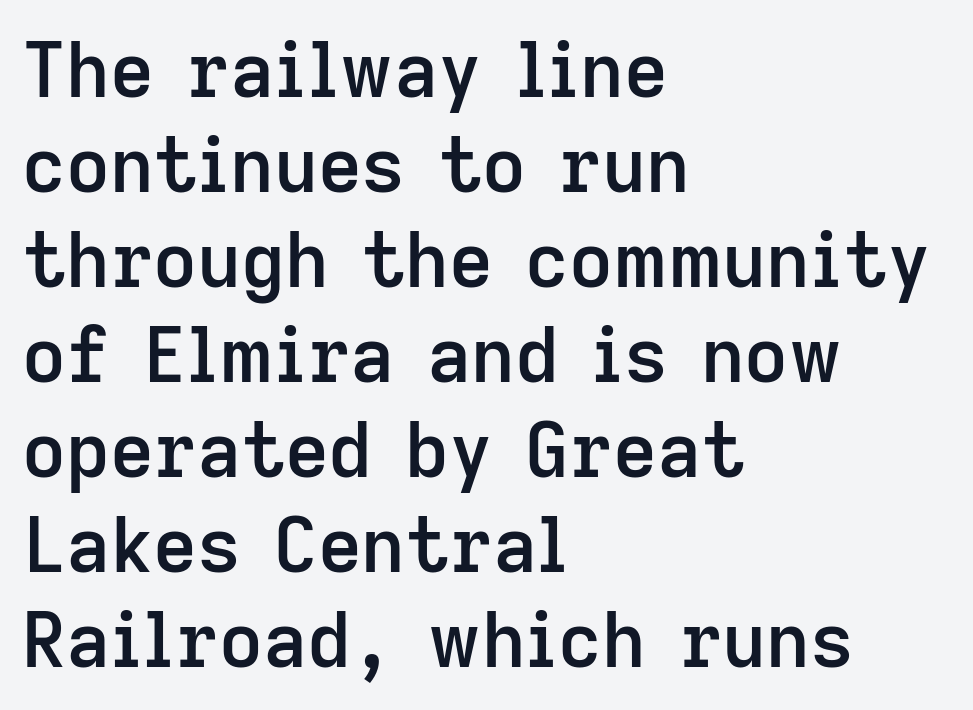
{"serif": "no", "italic": "no", "bold": "semi", "weight": "semibold", "width": "normal", "stroke_contrast": "low", "x_height": "medium", "monospaced": "no", "underline": "no", "align": "left", "line_spacing": "normal", "line_spacing_ratio": 1.25, "letter_spacing": "normal", "letter_spacing_em": 0.0, "glyph_px": 76}
